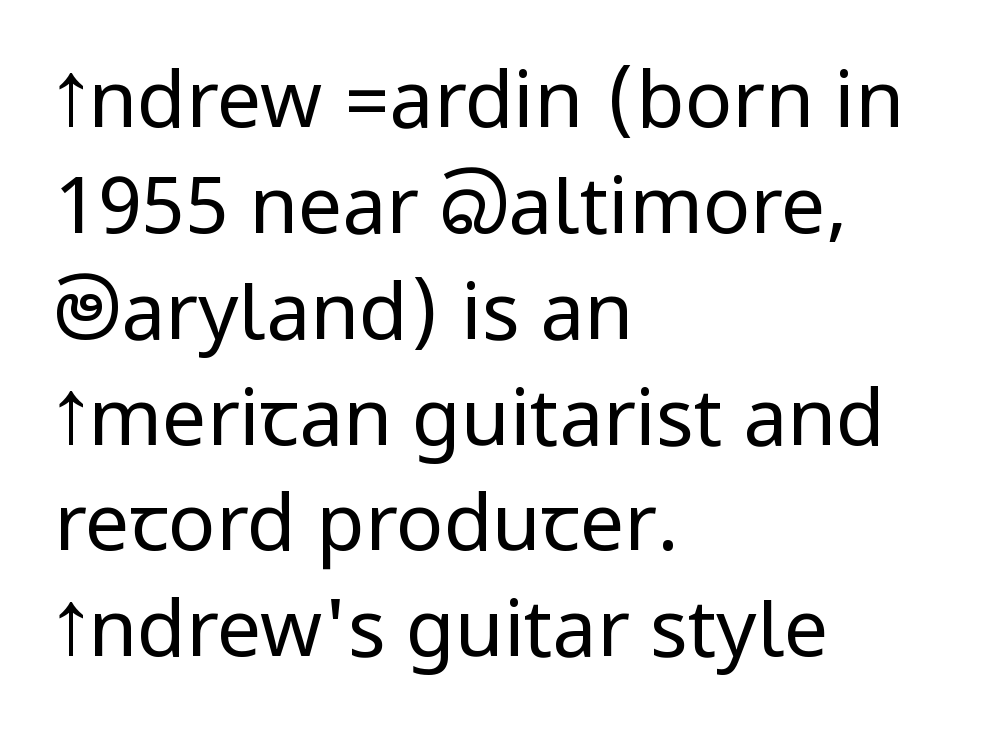
Q: Is the text bold? A: No.
Q: Is the text italic (slanted)? A: No, it is upright.
Q: Is the typeface a serif or a sans-serif typeface? A: Sans-serif.
Q: Is the text underlined? A: No.
Q: How is the paragraph aligned? A: Left-aligned.
Q: Is the spacing between letters normal or unusually wide? A: Normal.
Q: Is the spacing between lines tight, normal or loose? A: Normal.
Q: Width (condensed, normal, or wide)? A: Condensed.
Q: Stroke contrast? A: Low.
